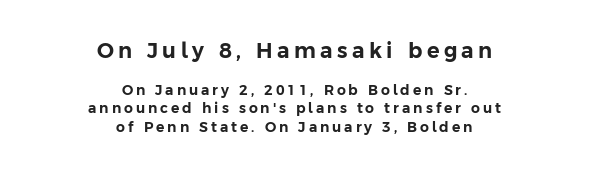
Q: Is the text italic (slanted)? A: No, it is upright.
Q: Is the text underlined? A: No.
Q: How is the paragraph aligned? A: Centered.
Q: Is the spacing between letters normal or unusually wide? A: Unusually wide.
Q: Is the spacing between lines tight, normal or loose? A: Normal.
Q: Which block of text is set in a larger size, the first (top) or the second (bottom)? A: The first (top) one.
